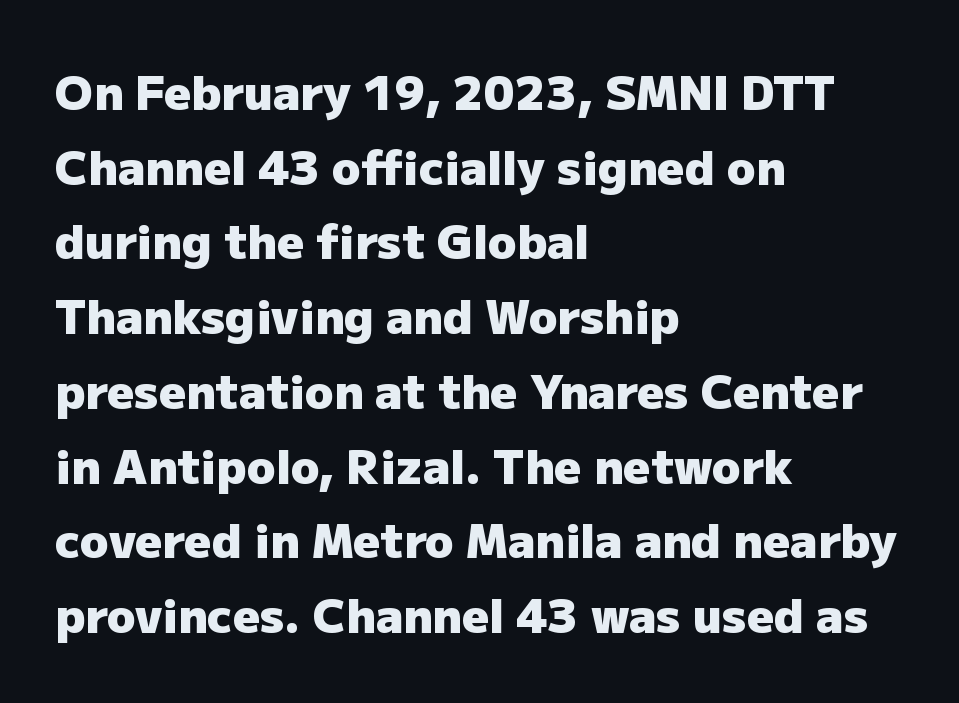
{"serif": "no", "italic": "no", "bold": "yes", "weight": "heavy", "width": "normal", "stroke_contrast": "low", "x_height": "medium", "monospaced": "no", "underline": "no", "align": "left", "line_spacing": "normal", "line_spacing_ratio": 1.59, "letter_spacing": "normal", "letter_spacing_em": 0.0, "glyph_px": 47}
